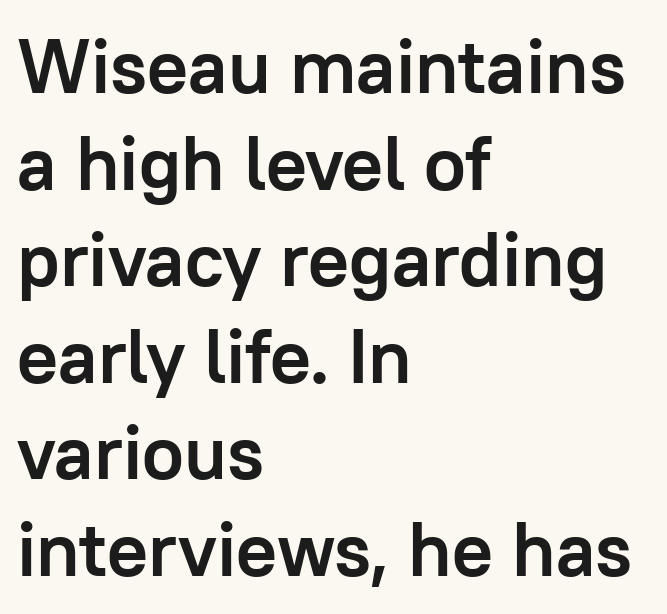
Q: Is the text bold? A: Yes.
Q: Is the text italic (slanted)? A: No, it is upright.
Q: Is the typeface a serif or a sans-serif typeface? A: Sans-serif.
Q: Is the text underlined? A: No.
Q: How is the paragraph aligned? A: Left-aligned.
Q: Is the spacing between letters normal or unusually wide? A: Normal.
Q: Is the spacing between lines tight, normal or loose? A: Normal.
Q: Width (condensed, normal, or wide)? A: Normal.
Q: Stroke contrast? A: Low.
Q: x-height? A: Medium.
Q: Monospaced? A: No.
